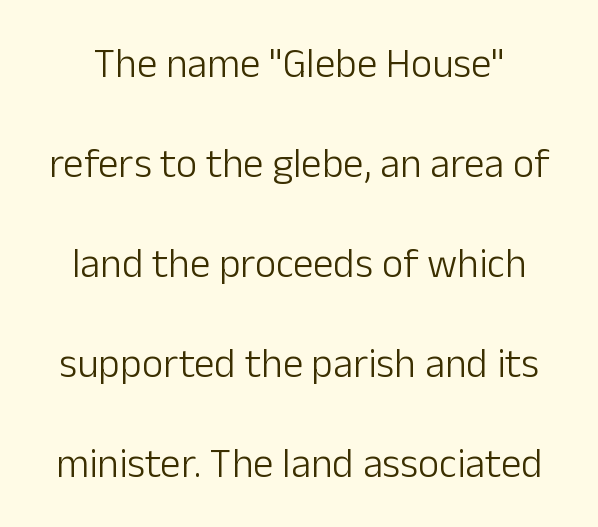
The image shows 41 px light sans-serif type, upright; set loose line spacing (2.44x), normal letter spacing, not underlined; low stroke contrast and a medium x-height.
